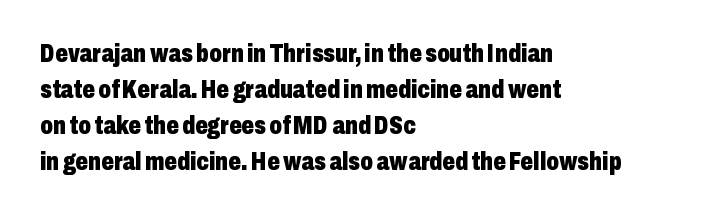
The image shows 25 px bold type, upright; set left-aligned, normal line spacing (1.44x), normal letter spacing, not underlined.
